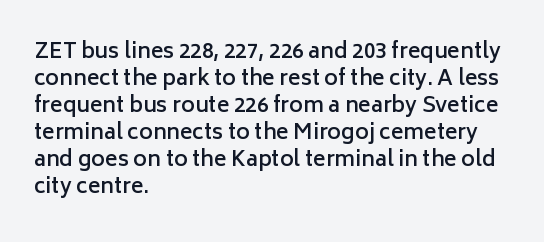
{"italic": "no", "bold": "semi", "underline": "no", "align": "left", "line_spacing": "normal", "line_spacing_ratio": 1.29, "letter_spacing": "normal", "letter_spacing_em": 0.0, "glyph_px": 21}
